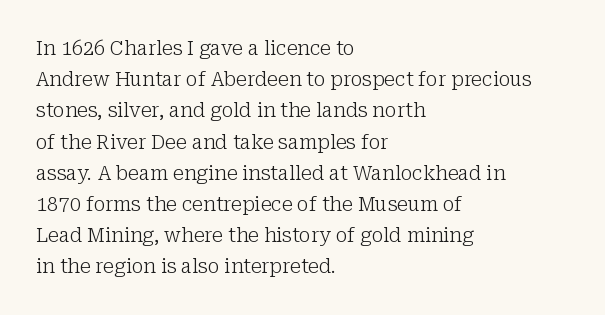
{"italic": "no", "bold": "no", "underline": "no", "align": "left", "line_spacing": "normal", "line_spacing_ratio": 1.56, "letter_spacing": "normal", "letter_spacing_em": 0.0, "glyph_px": 20}
